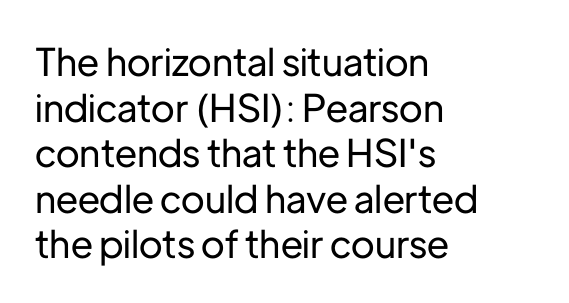
Q: Is the text italic (slanted)? A: No, it is upright.
Q: Is the typeface a serif or a sans-serif typeface? A: Sans-serif.
Q: Is the text underlined? A: No.
Q: How is the paragraph aligned? A: Left-aligned.
Q: Is the spacing between letters normal or unusually wide? A: Normal.
Q: Width (condensed, normal, or wide)? A: Normal.
Q: Stroke contrast? A: Low.
Q: x-height? A: Medium.
Q: Monospaced? A: No.
